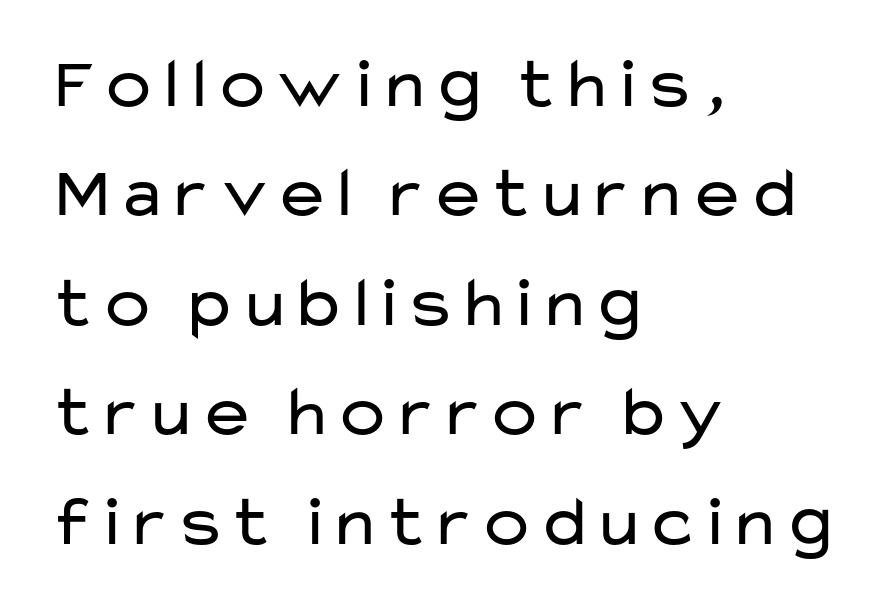
The image shows 72 px regular-weight, wide sans-serif type, upright; set left-aligned, normal line spacing (1.52x), normal letter spacing, not underlined; low stroke contrast and a medium x-height.
